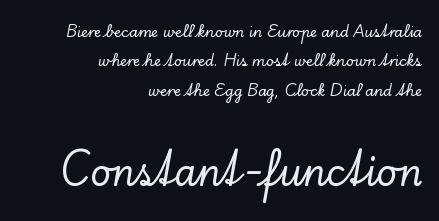
A flush-right, rag-left setting is used for this passage. Letterform terminals end in serifs throughout the passage. The lower block of text is set noticeably larger than the block above it. Is there much room between lines? Yes — plenty of vertical air separates them.
